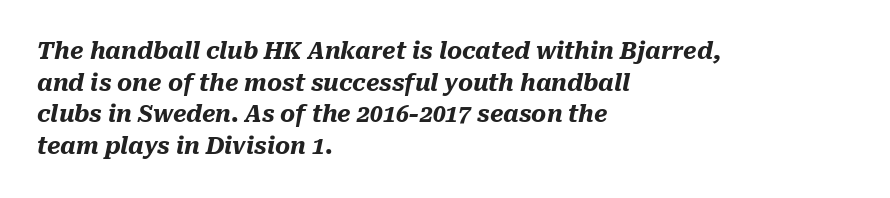
Q: Is the text bold? A: Yes.
Q: Is the text italic (slanted)? A: Yes, it leans right by about 10 degrees.
Q: Is the text underlined? A: No.
Q: How is the paragraph aligned? A: Left-aligned.
Q: Is the spacing between letters normal or unusually wide? A: Normal.
Q: Is the spacing between lines tight, normal or loose? A: Normal.
